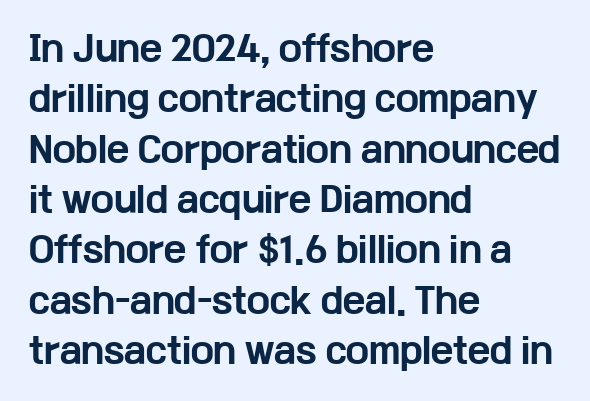
Q: Is the text bold? A: Yes.
Q: Is the text italic (slanted)? A: No, it is upright.
Q: Is the typeface a serif or a sans-serif typeface? A: Sans-serif.
Q: Is the text underlined? A: No.
Q: How is the paragraph aligned? A: Left-aligned.
Q: Is the spacing between letters normal or unusually wide? A: Normal.
Q: Is the spacing between lines tight, normal or loose? A: Normal.
Q: Width (condensed, normal, or wide)? A: Wide.
Q: Stroke contrast? A: Low.
Q: x-height? A: Medium.
Q: Monospaced? A: No.
